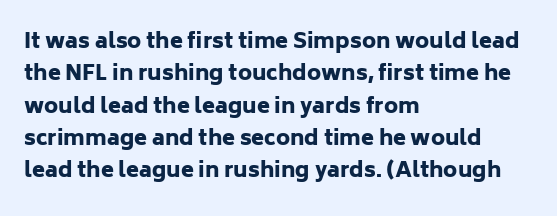
The image shows 21 px bold type, upright; set left-aligned, normal line spacing (1.54x), normal letter spacing, not underlined.
